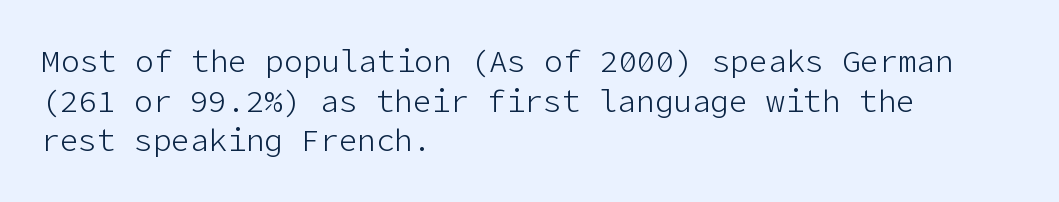
The typography opts for an upright posture over an oblique one. Default kerning and tracking; the words read as compact shapes. This is sans-serif lettering, the kind often seen on screens and signage. The passage shown is not underscored anywhere. Weight: in the light-to-regular range.
